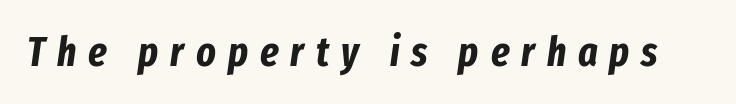
Q: Is the text bold? A: Yes.
Q: Is the text italic (slanted)? A: Yes, it leans right by about 8 degrees.
Q: Is the text underlined? A: No.
Q: Is the spacing between letters normal or unusually wide? A: Unusually wide.
Q: Width (condensed, normal, or wide)? A: Condensed.
Q: Stroke contrast? A: Low.
Q: x-height? A: Medium.
Q: Monospaced? A: No.
